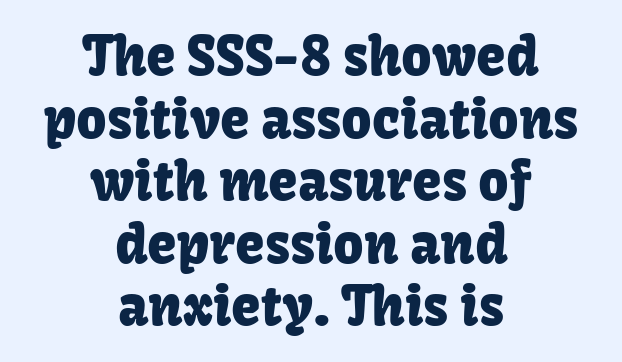
The image shows 53 px sans-serif type, upright; set centered, line spacing 1.18x, normal letter spacing, not underlined; low stroke contrast and a medium x-height.
